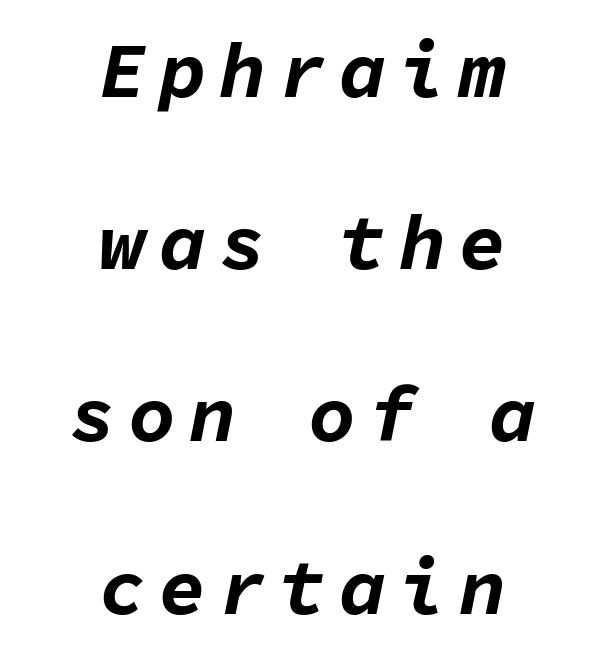
Rows of type keep a wide berth in the vertical direction. These lines are rendered in a fixed-pitch font. What weight is shown? A full bold with thick strokes. Designer's note — italics engaged. Horizontal alignment here is central, giving a formal, balanced look.
